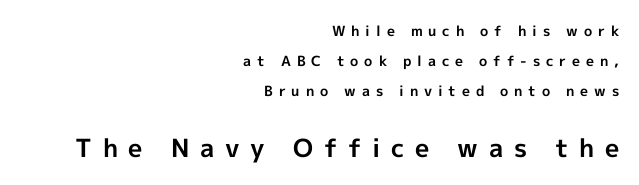
Q: Is the text bold? A: Yes.
Q: Is the text italic (slanted)? A: No, it is upright.
Q: Is the text underlined? A: No.
Q: How is the paragraph aligned? A: Right-aligned.
Q: Is the spacing between letters normal or unusually wide? A: Unusually wide.
Q: Is the spacing between lines tight, normal or loose? A: Loose.
Q: Which block of text is set in a larger size, the first (top) or the second (bottom)? A: The second (bottom) one.
